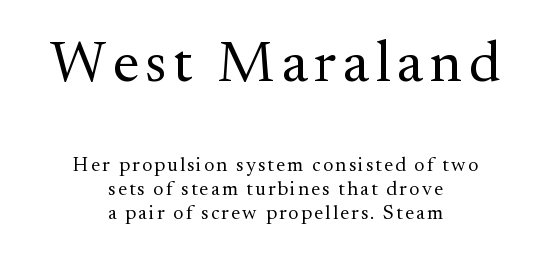
Q: Is the text bold? A: No.
Q: Is the text italic (slanted)? A: No, it is upright.
Q: Is the typeface a serif or a sans-serif typeface? A: Serif.
Q: Is the text underlined? A: No.
Q: How is the paragraph aligned? A: Centered.
Q: Which block of text is set in a larger size, the first (top) or the second (bottom)? A: The first (top) one.
Q: Width (condensed, normal, or wide)? A: Normal.
Q: Stroke contrast? A: Medium.
Q: x-height? A: Small.
Q: Monospaced? A: No.
